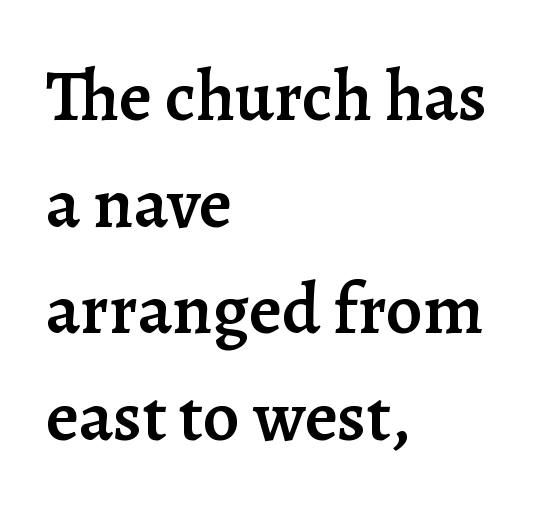
Q: Is the text bold? A: Semi-bold.
Q: Is the text italic (slanted)? A: No, it is upright.
Q: Is the typeface a serif or a sans-serif typeface? A: Serif.
Q: Is the text underlined? A: No.
Q: How is the paragraph aligned? A: Left-aligned.
Q: Is the spacing between letters normal or unusually wide? A: Normal.
Q: Is the spacing between lines tight, normal or loose? A: Normal.
Q: Width (condensed, normal, or wide)? A: Normal.
Q: Stroke contrast? A: Low.
Q: x-height? A: Medium.
Q: Monospaced? A: No.
